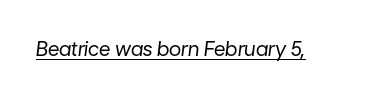
The image shows 20 px text type, italic (leaning right); set normal letter spacing, underlined.
